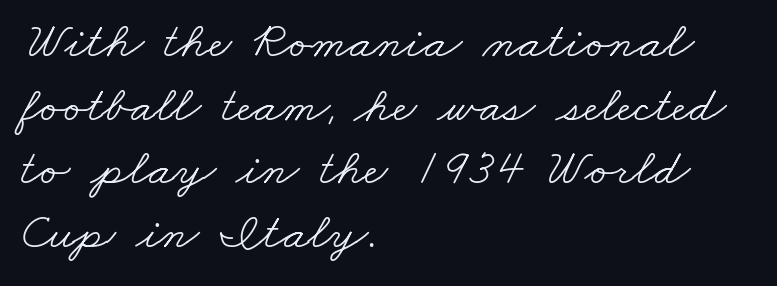
Think of a printed novel: that variable character pitch is what you see here. The lines in this sample share a left origin and differ only in where they stop. The strip under each line holds only bare page. Honestly, the letter spacing is just normal — you wouldn't notice it. Yep, those are serifs on the letters.
